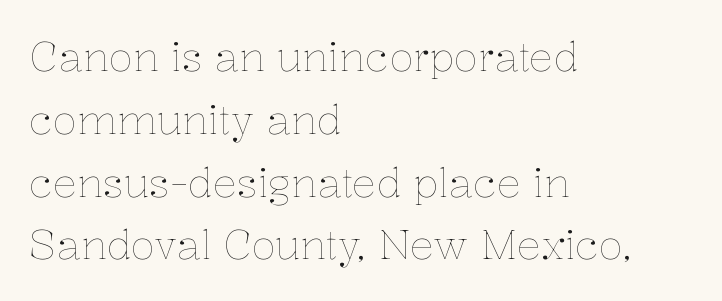
These glyphs show unthickened strokes, regular width or finer. Typeset ragged right — the left edge is the straight one. Designer's note — italics off, roman on. Proportional: the letters do not fall into vertical columns. Just letters on the line, the space beneath them empty. The face used here is rendered with its standard letterfit.
